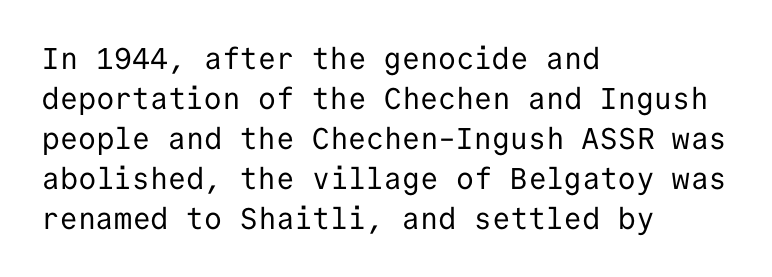
Q: Is the text bold? A: No.
Q: Is the text italic (slanted)? A: No, it is upright.
Q: Is the typeface a serif or a sans-serif typeface? A: Sans-serif.
Q: Is the text underlined? A: No.
Q: How is the paragraph aligned? A: Left-aligned.
Q: Is the spacing between letters normal or unusually wide? A: Normal.
Q: Is the spacing between lines tight, normal or loose? A: Normal.
Q: Width (condensed, normal, or wide)? A: Normal.
Q: Stroke contrast? A: Low.
Q: x-height? A: Medium.
Q: Monospaced? A: Yes.
